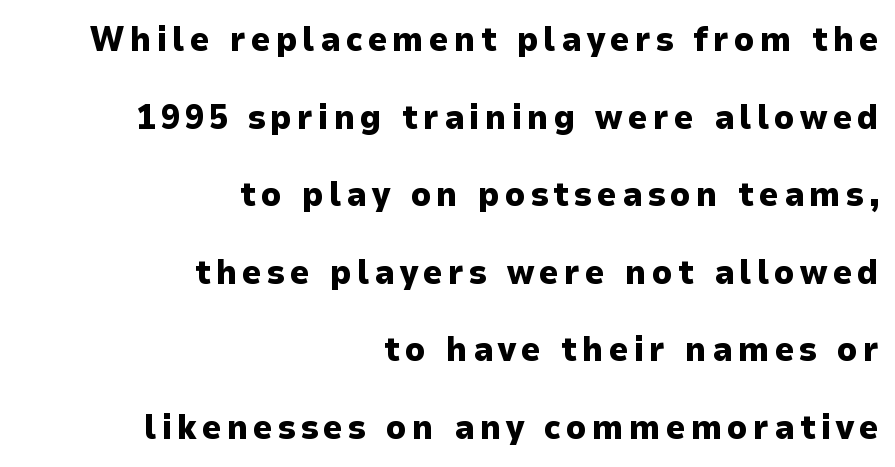
The image shows 34 px heavy sans-serif type, upright; set right-aligned, loose line spacing (2.28x), not underlined; low stroke contrast and a medium x-height.
